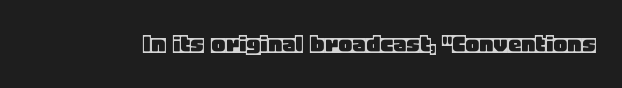
This rendering leaves character spacing at its baseline value. Has an underline been added? It has not. No italicization has been applied; the sample stays upright.
